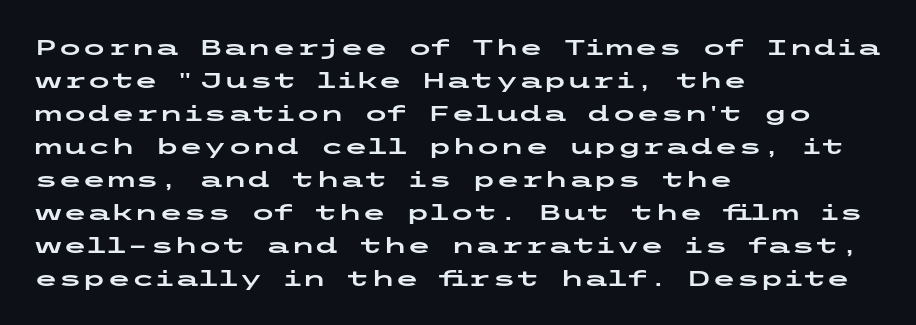
{"italic": "no", "underline": "no", "align": "left", "line_spacing": "normal", "line_spacing_ratio": 1.5, "letter_spacing": "normal", "letter_spacing_em": 0.0, "glyph_px": 22}
